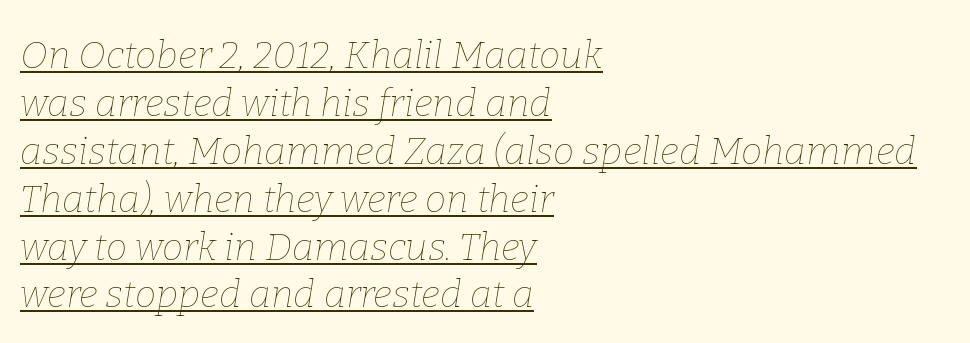
The image shows 38 px thin type, italic (leaning right); set left-aligned, normal line spacing (1.26x), normal letter spacing, underlined; low stroke contrast and a medium x-height.
